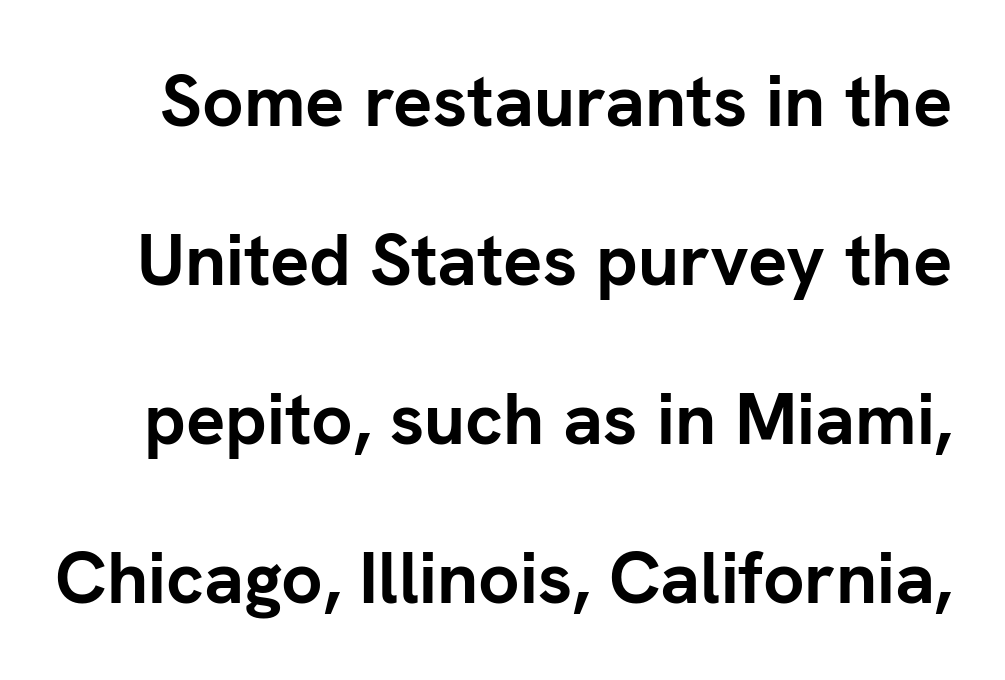
The image shows 73 px semibold sans-serif type, upright; set loose line spacing (2.18x), normal letter spacing, not underlined; low stroke contrast and a medium x-height.
